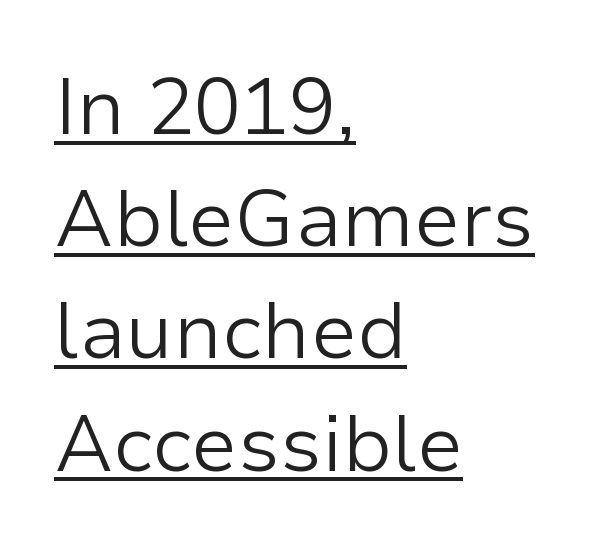
The image shows 79 px light sans-serif type, upright; set left-aligned, normal line spacing (1.42x), normal letter spacing, underlined; low stroke contrast and a medium x-height.
